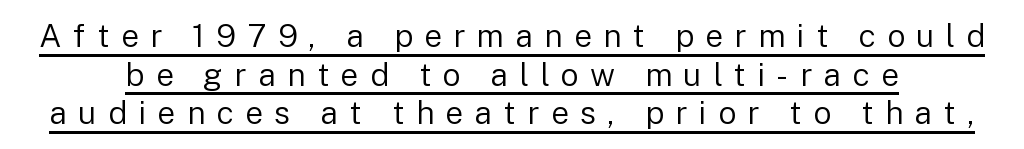
The image shows 32 px regular-weight sans-serif type, upright; set line spacing 1.21x, unusually wide letter spacing (+0.35 em), underlined; low stroke contrast and a medium x-height.
